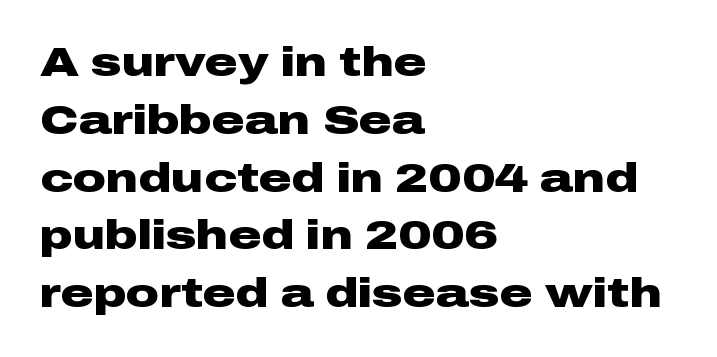
The image shows 41 px heavy, wide sans-serif type, upright; set left-aligned, normal line spacing (1.41x), normal letter spacing, not underlined; low stroke contrast and a medium x-height.
